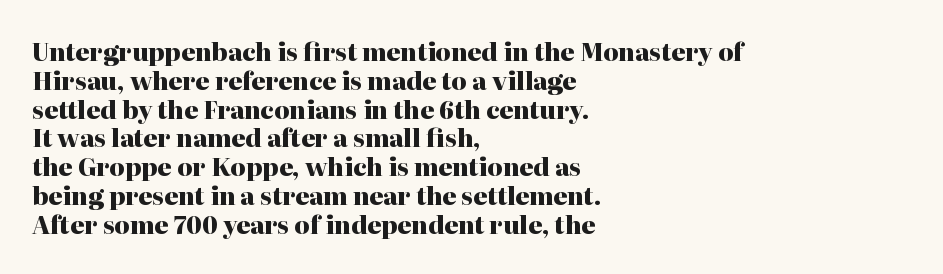
A classic flush-left, rag-right setting is used for this passage. Plenty of ink on the page — the face is bold. A typesetter would mark this as roman, not italic. In terms of letterspacing, this is plain default setting. The zone under the glyphs is completely vacant.
